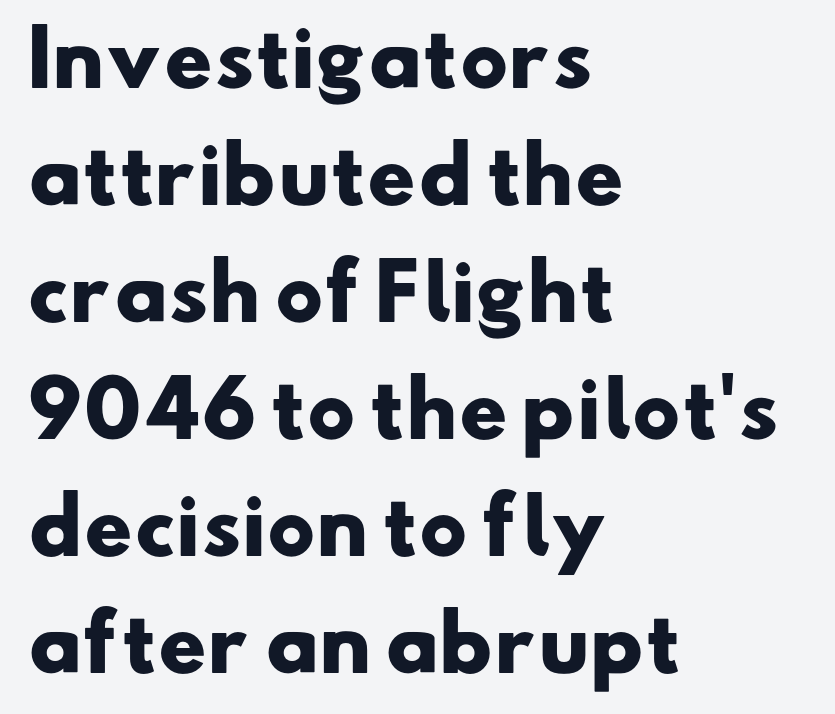
Set as a true bold cut, around the 700 mark. Has an underline been added? It has not. The typeface chosen for these lines omits serifs. The paragraph has a hard left edge and a soft right edge.
